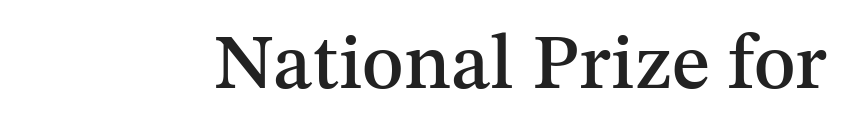
The string is rendered with underlining switched off. Honestly, the letter spacing is just normal — you wouldn't notice it. Yep, those are serifs on the letters. Designer's note — italics off, roman on.
